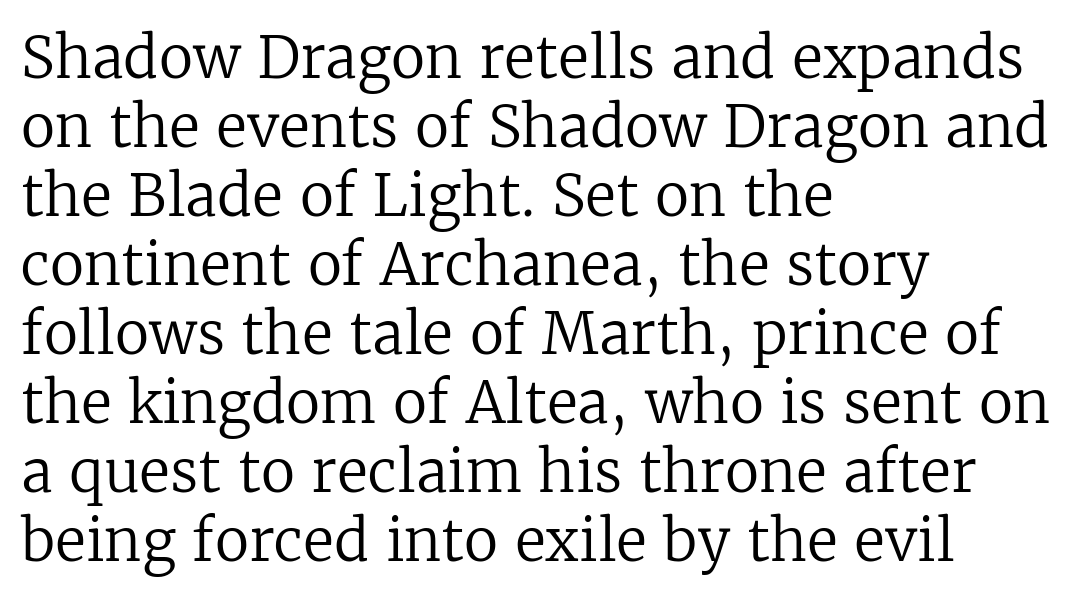
The image shows 57 px regular-weight serif type, upright; set left-aligned, line spacing 1.21x, normal letter spacing, not underlined; low stroke contrast and a medium x-height.
